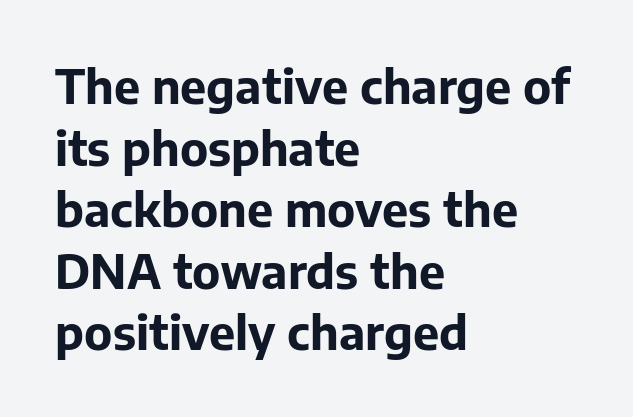
{"serif": "no", "italic": "no", "bold": "yes", "weight": "bold", "width": "normal", "stroke_contrast": "low", "x_height": "medium", "monospaced": "no", "underline": "no", "align": "left", "line_spacing": "normal", "line_spacing_ratio": 1.31, "letter_spacing": "normal", "letter_spacing_em": 0.0, "glyph_px": 47}
